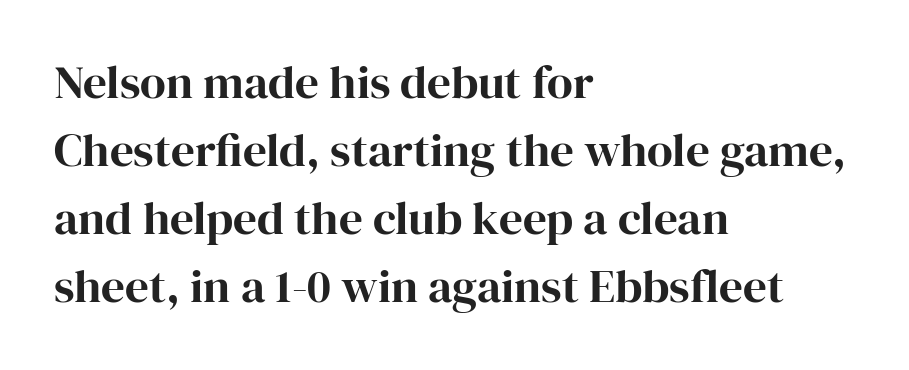
The image shows 47 px serif type, upright; set left-aligned, normal line spacing (1.45x), normal letter spacing, not underlined; high stroke contrast and a medium x-height.
